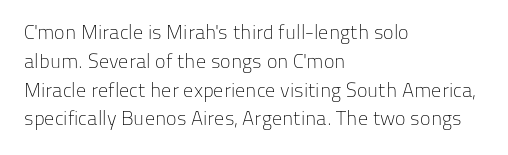
The image shows 20 px text type, upright; set left-aligned, normal line spacing (1.44x), normal letter spacing, not underlined.
